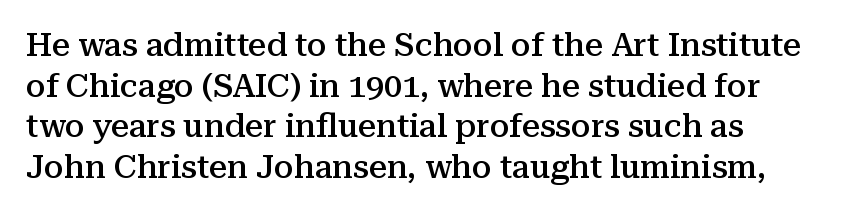
A typesetter would call this leading conventional body-copy spacing. Bold? Not quite — semibold, heavier than regular but stopping short. Style check: upright. The letters sit at their default tracking, neither squeezed nor spread.
